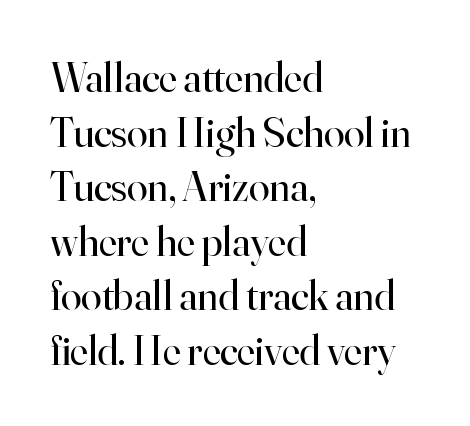
These lines stack with their left ends in a neat column. This sample uses an upright cut, with every glyph sitting square on the baseline. Think standard paragraph weight, or any step lighter than that. The face used here is seriffed, in the tradition of book romans.
